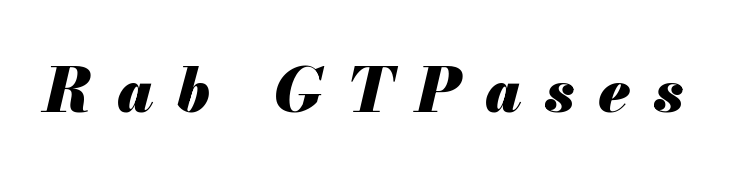
The image shows 61 px heavy type, italic (leaning right); set unusually wide letter spacing (+0.39 em), not underlined; medium stroke contrast and a small x-height.
